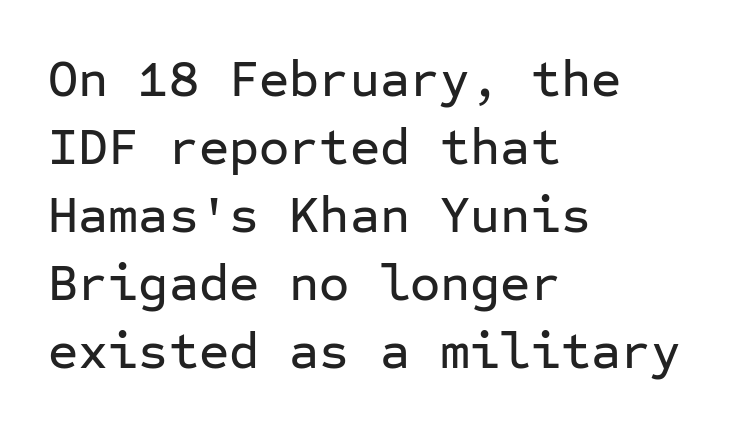
The image shows 52 px sans-serif type, upright, monospaced; set left-aligned, normal line spacing (1.31x), normal letter spacing, not underlined; low stroke contrast and a medium x-height.
